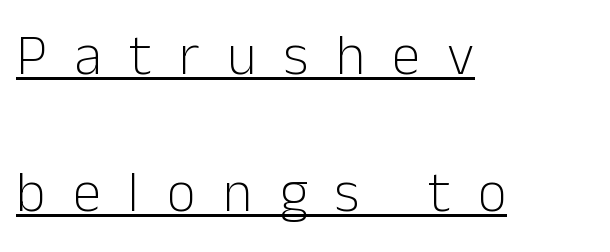
The image shows 57 px light sans-serif type, upright; set left-aligned, loose line spacing (2.41x), unusually wide letter spacing (+0.48 em), underlined; low stroke contrast and a medium x-height.
